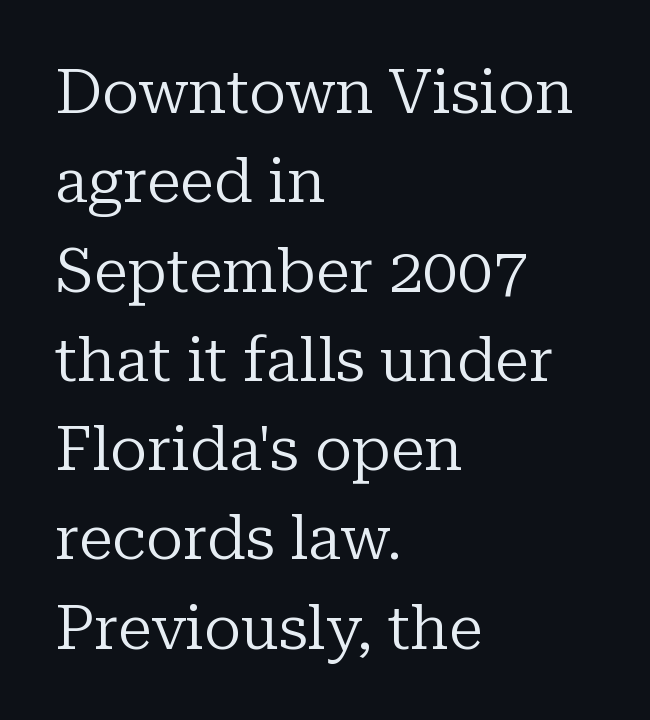
The image shows 62 px regular-weight serif type, upright; set left-aligned, normal line spacing (1.44x), normal letter spacing, not underlined; low stroke contrast and a medium x-height.
